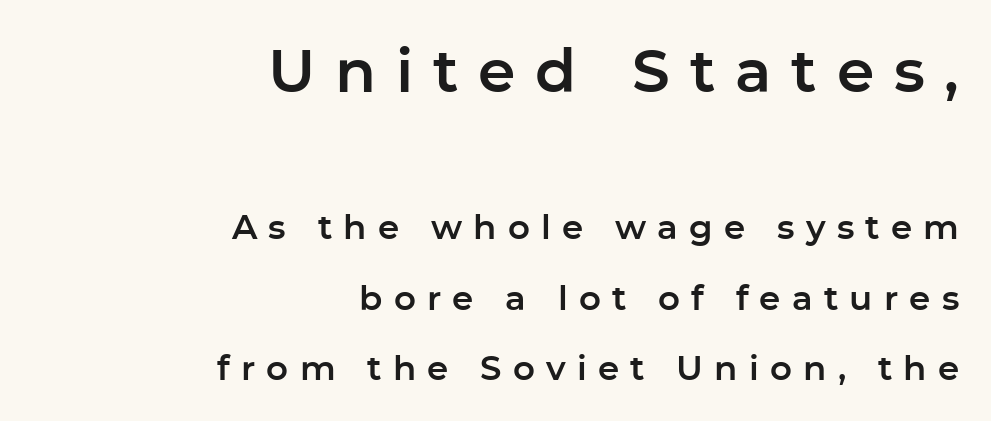
Q: Is the text italic (slanted)? A: No, it is upright.
Q: Is the typeface a serif or a sans-serif typeface? A: Sans-serif.
Q: Is the text underlined? A: No.
Q: How is the paragraph aligned? A: Right-aligned.
Q: Is the spacing between letters normal or unusually wide? A: Unusually wide.
Q: Is the spacing between lines tight, normal or loose? A: Loose.
Q: Which block of text is set in a larger size, the first (top) or the second (bottom)? A: The first (top) one.
Q: Width (condensed, normal, or wide)? A: Normal.
Q: Stroke contrast? A: Low.
Q: x-height? A: Medium.
Q: Monospaced? A: No.
